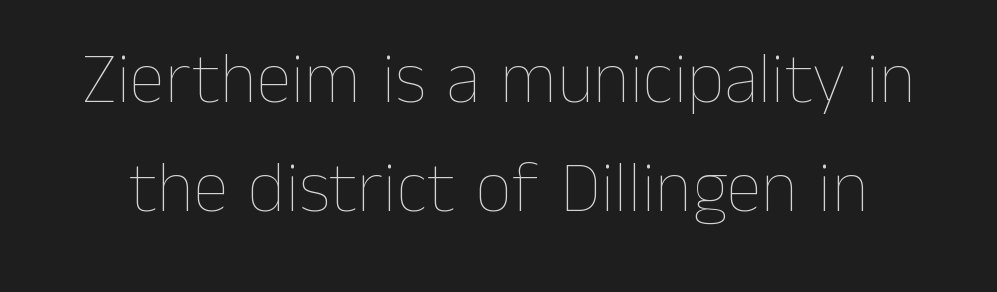
{"italic": "no", "bold": "no", "weight": "thin", "width": "normal", "stroke_contrast": "low", "x_height": "medium", "monospaced": "no", "underline": "no", "line_spacing": "normal", "line_spacing_ratio": 1.51, "letter_spacing": "normal", "letter_spacing_em": 0.0, "glyph_px": 72}
